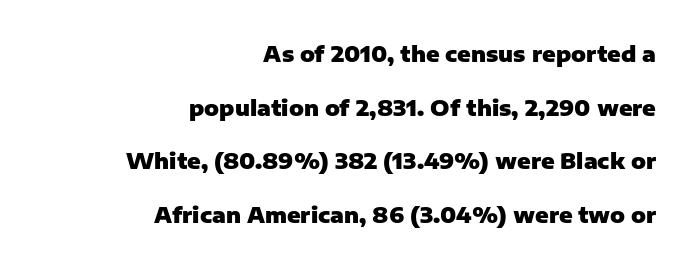
Q: Is the text bold? A: Yes.
Q: Is the text italic (slanted)? A: No, it is upright.
Q: Is the text underlined? A: No.
Q: How is the paragraph aligned? A: Right-aligned.
Q: Is the spacing between letters normal or unusually wide? A: Normal.
Q: Is the spacing between lines tight, normal or loose? A: Loose.
